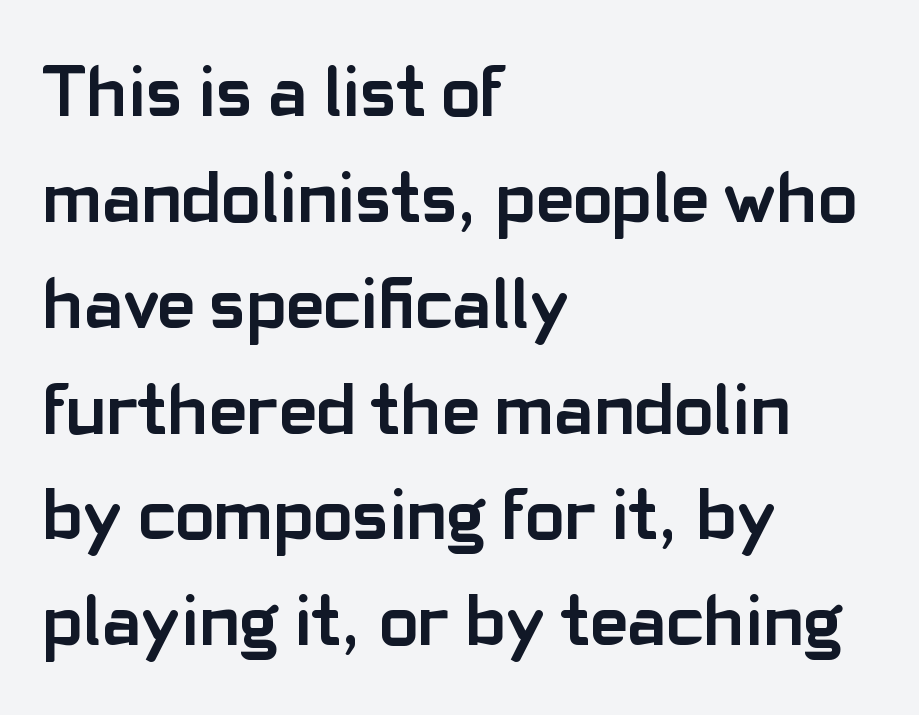
Q: Is the text bold? A: Yes.
Q: Is the text italic (slanted)? A: No, it is upright.
Q: Is the typeface a serif or a sans-serif typeface? A: Sans-serif.
Q: Is the text underlined? A: No.
Q: How is the paragraph aligned? A: Left-aligned.
Q: Is the spacing between letters normal or unusually wide? A: Normal.
Q: Is the spacing between lines tight, normal or loose? A: Normal.
Q: Width (condensed, normal, or wide)? A: Normal.
Q: Stroke contrast? A: Low.
Q: x-height? A: Medium.
Q: Monospaced? A: No.
